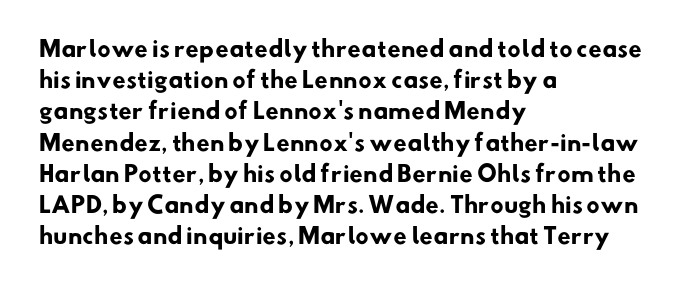
Q: Is the text bold? A: Yes.
Q: Is the text underlined? A: No.
Q: How is the paragraph aligned? A: Left-aligned.
Q: Is the spacing between letters normal or unusually wide? A: Normal.
Q: Is the spacing between lines tight, normal or loose? A: Normal.
